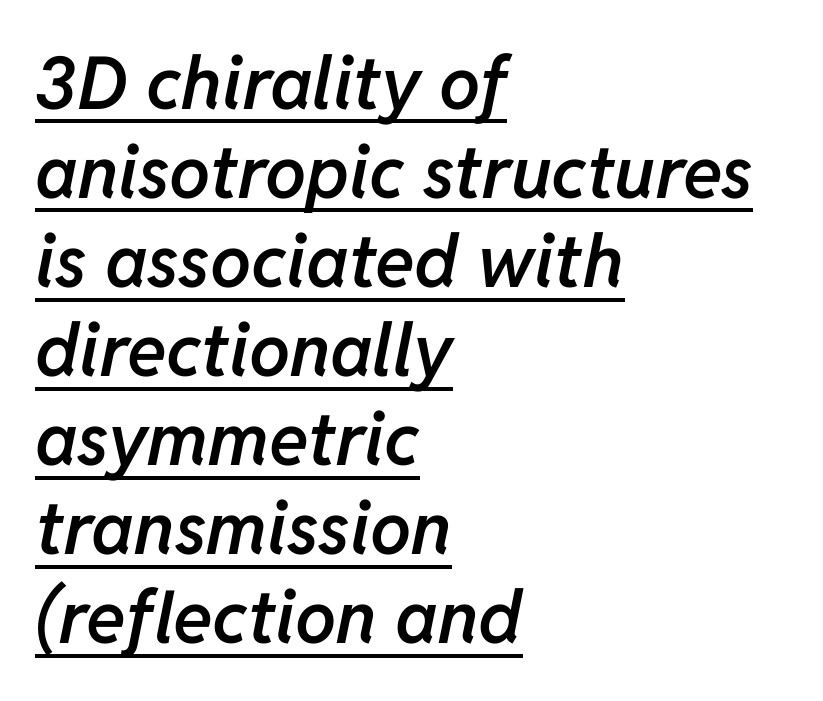
The image shows 73 px semibold type, italic (leaning right); set left-aligned, line spacing 1.22x, normal letter spacing, underlined; low stroke contrast and a medium x-height.
